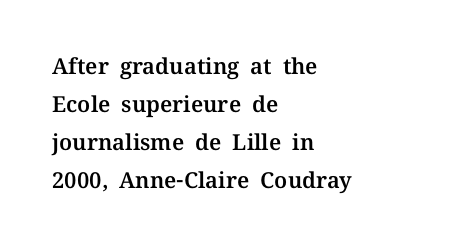
The image shows 22 px text type, upright; set left-aligned, line spacing 1.72x, normal letter spacing, not underlined.
